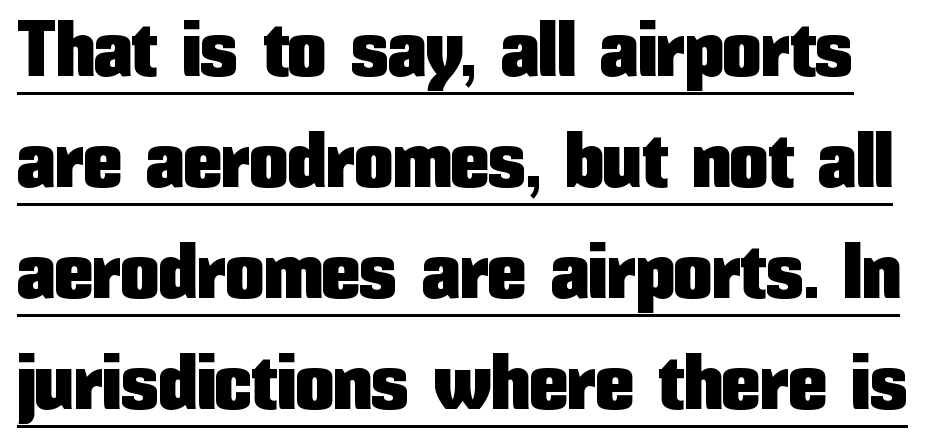
These lines are rendered in a variable-pitch font. How would I describe the line gaps? Plain and ordinary. No extra tracking has been applied to these lines. Nothing sits at the stroke ends, so this counts as sans-serif.
